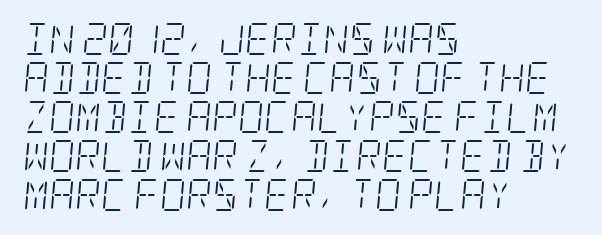
{"serif": "yes", "italic": "yes", "lean": "right", "slant_degrees": 5, "bold": "no", "weight": "light", "width": "condensed", "stroke_contrast": "low", "x_height": "large", "underline": "no", "align": "left", "line_spacing_ratio": 1.22, "letter_spacing": "normal", "letter_spacing_em": 0.0, "glyph_px": 32}
